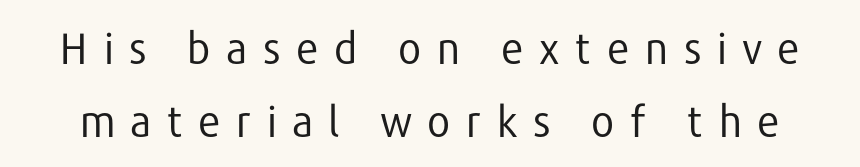
Q: Is the text bold? A: No.
Q: Is the text italic (slanted)? A: No, it is upright.
Q: Is the typeface a serif or a sans-serif typeface? A: Sans-serif.
Q: Is the text underlined? A: No.
Q: Is the spacing between letters normal or unusually wide? A: Unusually wide.
Q: Width (condensed, normal, or wide)? A: Normal.
Q: Stroke contrast? A: Low.
Q: x-height? A: Medium.
Q: Monospaced? A: No.
